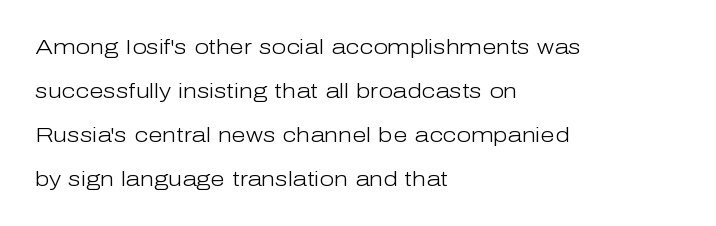
Whoever set this chose breathing room over compactness in the vertical rhythm. Do the letters lean? They stand straight. Horizontally, the lines are justified to the leading edge only. A light-to-regular cut is what we see here.
